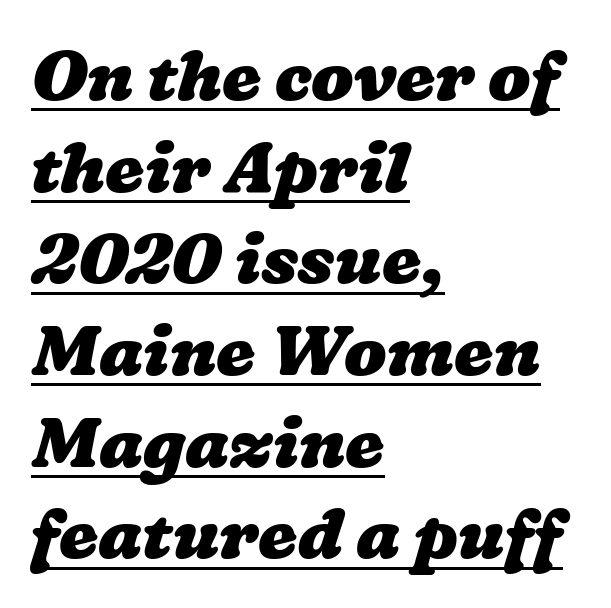
Layout note: lines flush left. Like a heading marked for emphasis, these lines bear an underscore. Interline gaps are of average width in this sample. You'd pick this weight for a headline — it's a proper bold.
